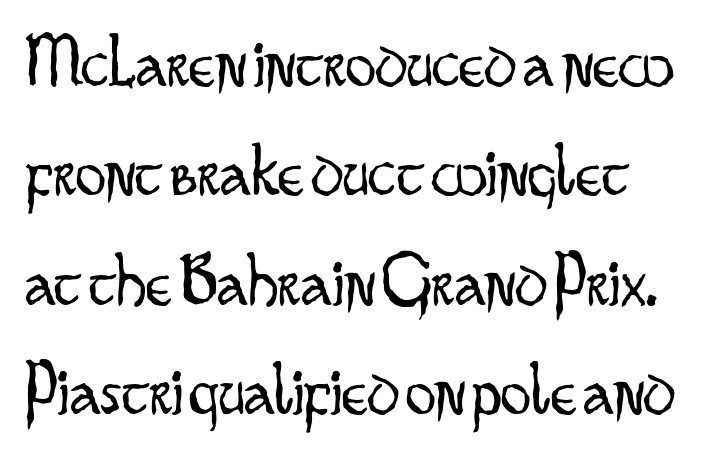
The image shows 76 px light, condensed sans-serif type, upright; set normal line spacing (1.44x), normal letter spacing, not underlined; low stroke contrast and a small x-height.
